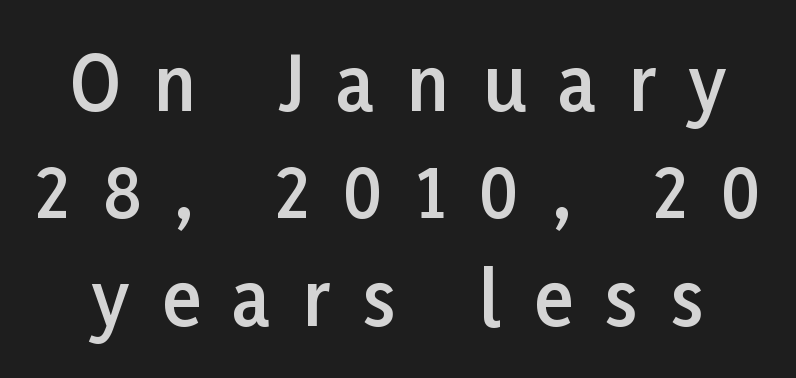
The image shows 73 px semibold sans-serif type, upright; set normal line spacing (1.47x), unusually wide letter spacing (+0.45 em), not underlined; low stroke contrast and a medium x-height.
